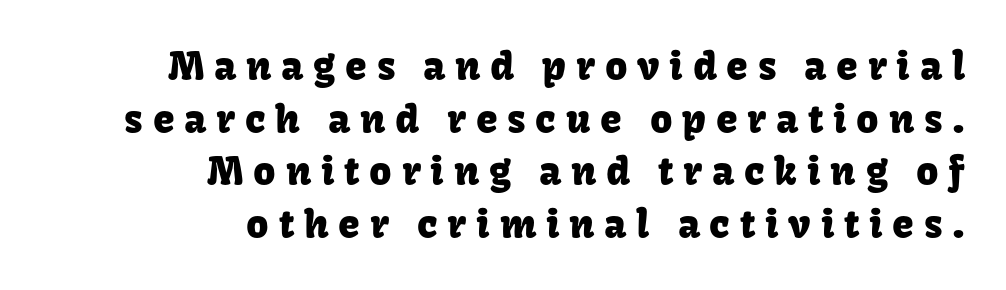
{"serif": "no", "italic": "no", "width": "normal", "stroke_contrast": "low", "x_height": "medium", "monospaced": "no", "underline": "no", "align": "right", "line_spacing": "normal", "line_spacing_ratio": 1.35, "letter_spacing": "wide", "letter_spacing_em": 0.25, "glyph_px": 39}
